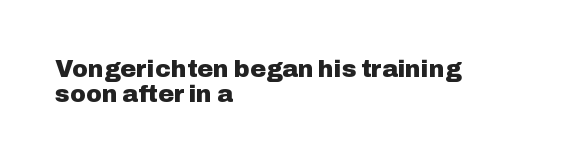
It's the straight-up-and-down kind of type. Interline gaps are noticeably narrow in this sample. The letterforms sit shoulder to shoulder at normal distance. Caption: multi-line text, flush left, ragged right.
